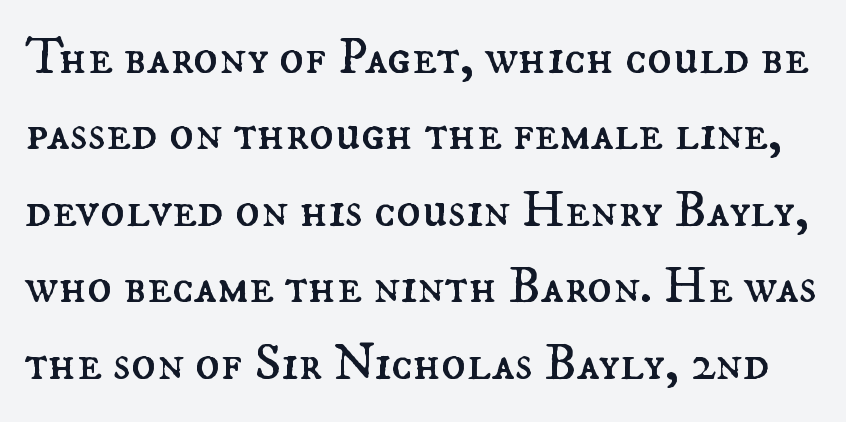
No extra tracking has been applied to these lines. Proportional: the letters do not fall into vertical columns. A typesetter would mark this as roman, not italic. The zone under the glyphs is completely vacant. A quiet, ordinary-to-light weight characterises the typeface. In terms of leading, this rendering sits right in the middle.
